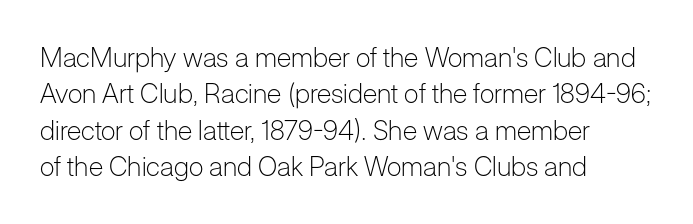
Q: Is the text bold? A: No.
Q: Is the text italic (slanted)? A: No, it is upright.
Q: Is the text underlined? A: No.
Q: How is the paragraph aligned? A: Left-aligned.
Q: Is the spacing between letters normal or unusually wide? A: Normal.
Q: Is the spacing between lines tight, normal or loose? A: Normal.
